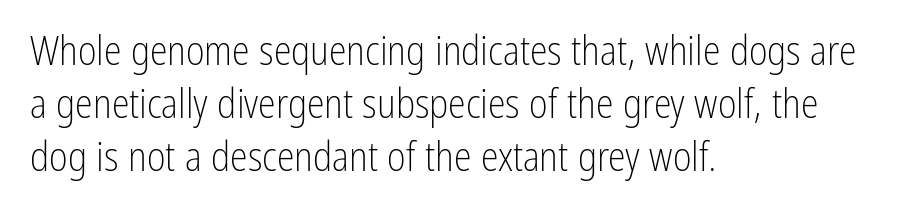
Q: Is the text bold? A: No.
Q: Is the text italic (slanted)? A: No, it is upright.
Q: Is the typeface a serif or a sans-serif typeface? A: Sans-serif.
Q: Is the text underlined? A: No.
Q: How is the paragraph aligned? A: Left-aligned.
Q: Is the spacing between letters normal or unusually wide? A: Normal.
Q: Is the spacing between lines tight, normal or loose? A: Normal.
Q: Width (condensed, normal, or wide)? A: Condensed.
Q: Stroke contrast? A: Low.
Q: x-height? A: Medium.
Q: Monospaced? A: No.
